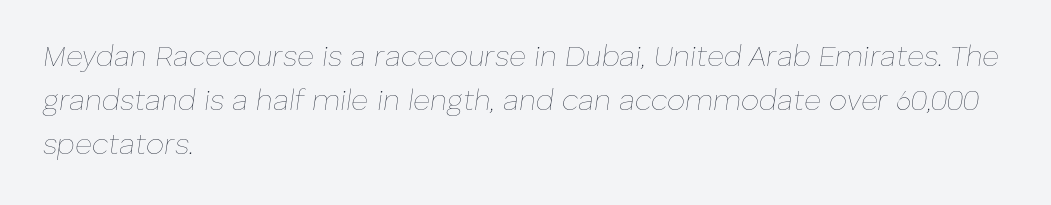
Looks like regular typesetting: each glyph gets only the width it needs. Stems and bowls with no extra thickness — not bold. The block of text has a typical density, with ordinary space between rows. Only glyphs here, with clear space below each row.
